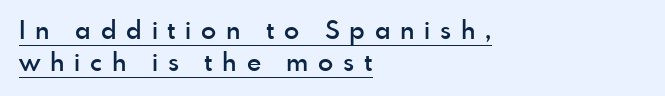
Bold? Not quite — semibold, heavier than regular but stopping short. Substantial extra tracking has been applied to these lines. The specimen reads as upright at a glance. Compared with a centered layout, this one pins lines to the left instead. Quick note: underline on. Successive baselines arrive at the customary interval.
